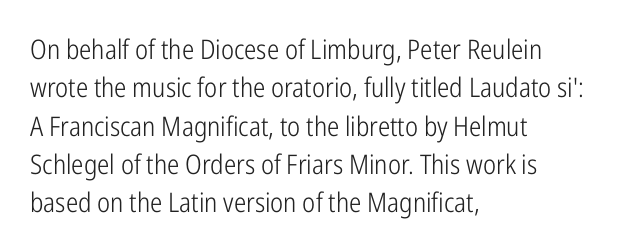
{"italic": "no", "bold": "no", "underline": "no", "align": "left", "line_spacing": "normal", "line_spacing_ratio": 1.42, "letter_spacing": "normal", "letter_spacing_em": 0.0, "glyph_px": 27}
